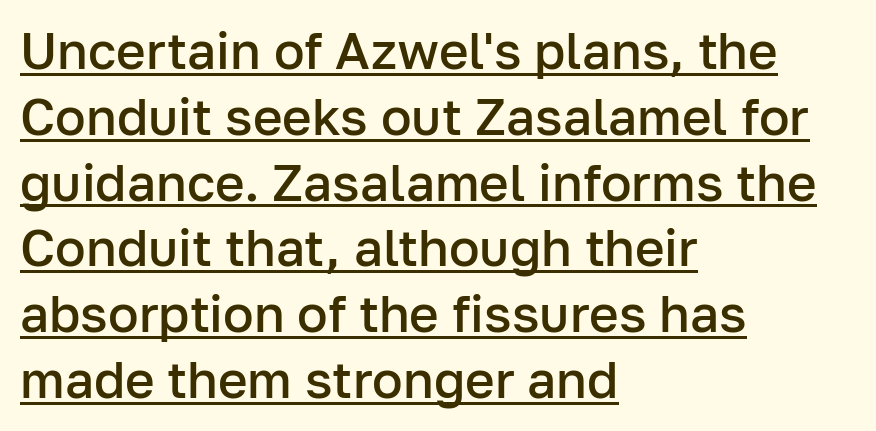
The image shows 51 px semibold sans-serif type, upright; set left-aligned, normal line spacing (1.29x), normal letter spacing, underlined; low stroke contrast and a medium x-height.
